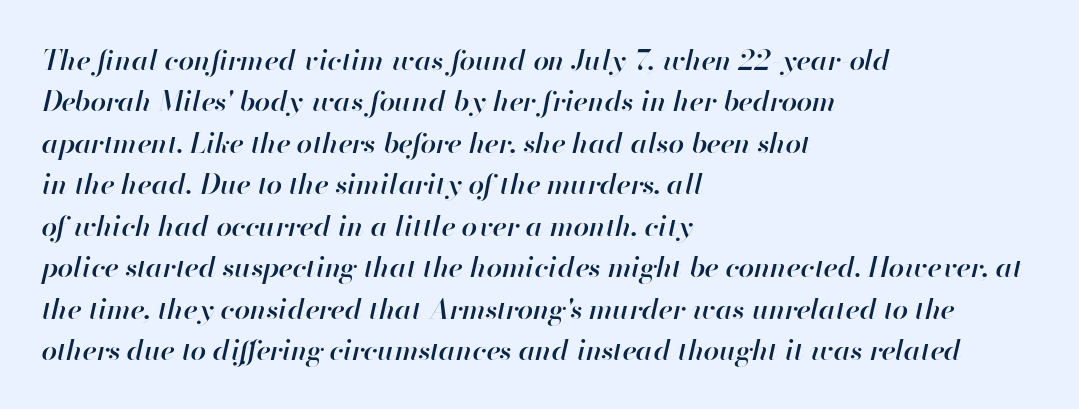
Underline: absent. Letter spacing: default. Note the varied advance widths — an 'i' is clearly narrower than an 'm'. A typesetter would mark this as italic. Which margin do the lines hug? The left one — the right edge is uneven.
